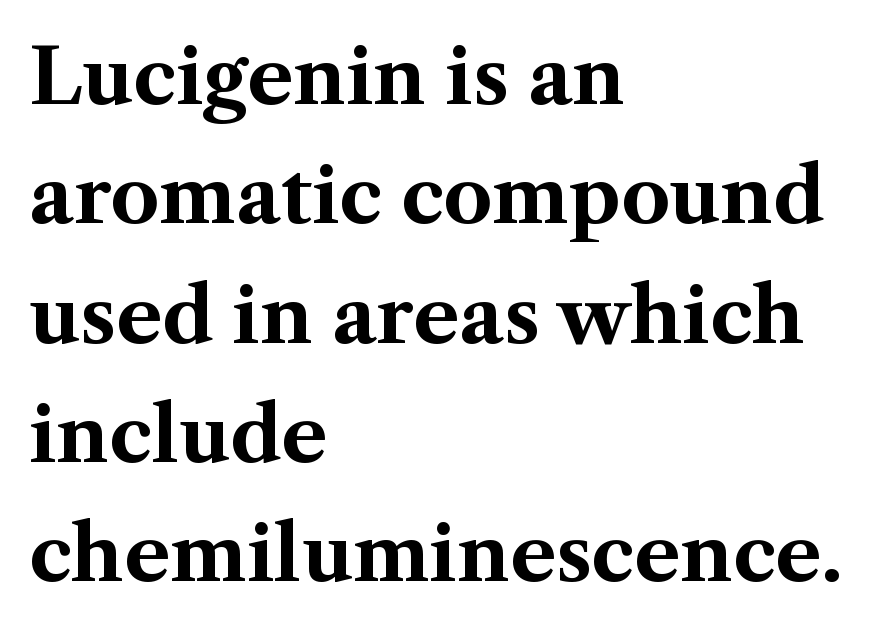
{"serif": "yes", "italic": "no", "bold": "yes", "weight": "bold", "width": "normal", "stroke_contrast": "medium", "x_height": "medium", "monospaced": "no", "underline": "no", "align": "left", "line_spacing": "normal", "line_spacing_ratio": 1.55, "letter_spacing": "normal", "letter_spacing_em": 0.0, "glyph_px": 77}
